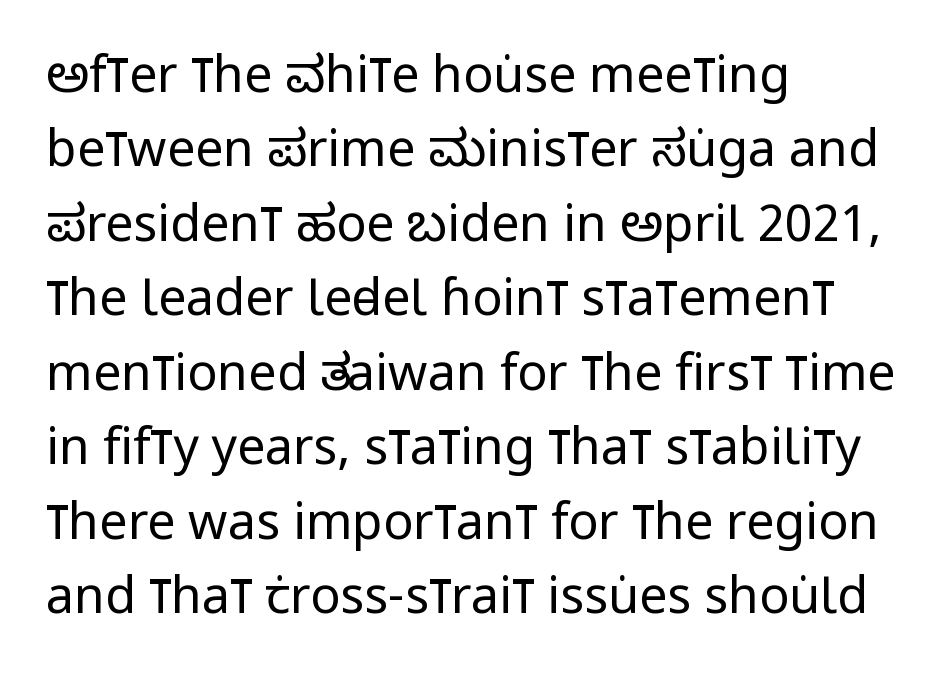
Q: Is the text bold? A: No.
Q: Is the text italic (slanted)? A: No, it is upright.
Q: Is the typeface a serif or a sans-serif typeface? A: Sans-serif.
Q: Is the text underlined? A: No.
Q: How is the paragraph aligned? A: Left-aligned.
Q: Is the spacing between letters normal or unusually wide? A: Normal.
Q: Is the spacing between lines tight, normal or loose? A: Normal.
Q: Width (condensed, normal, or wide)? A: Condensed.
Q: Stroke contrast? A: Low.
Q: x-height? A: Large.
Q: Monospaced? A: No.
